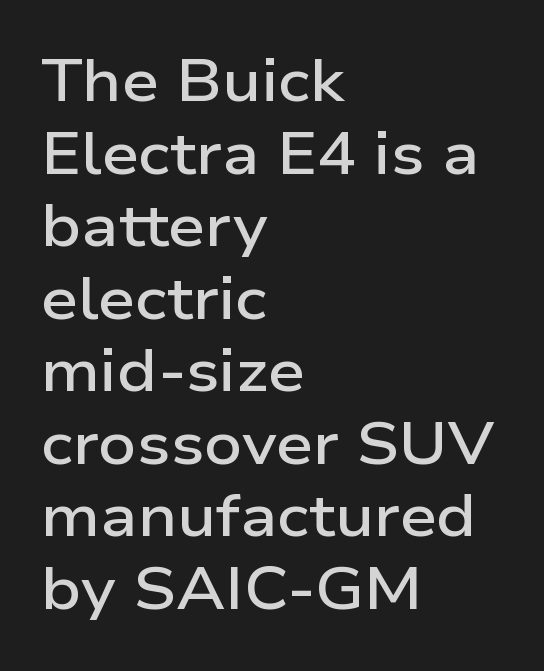
Q: Is the text bold? A: Semi-bold.
Q: Is the text italic (slanted)? A: No, it is upright.
Q: Is the typeface a serif or a sans-serif typeface? A: Sans-serif.
Q: Is the text underlined? A: No.
Q: How is the paragraph aligned? A: Left-aligned.
Q: Is the spacing between letters normal or unusually wide? A: Normal.
Q: Width (condensed, normal, or wide)? A: Wide.
Q: Stroke contrast? A: Low.
Q: x-height? A: Medium.
Q: Monospaced? A: No.
